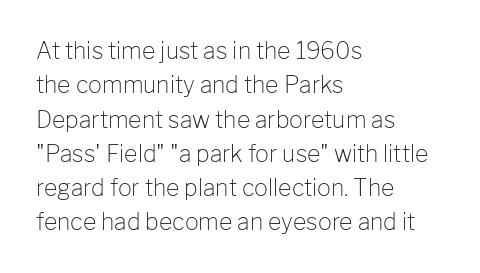
{"italic": "no", "bold": "no", "underline": "no", "align": "left", "line_spacing": "normal", "line_spacing_ratio": 1.49, "letter_spacing": "normal", "letter_spacing_em": 0.0, "glyph_px": 23}
